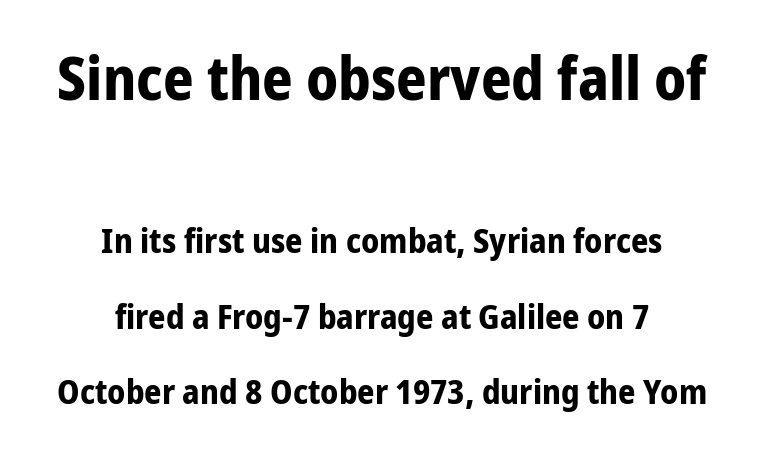
The image shows 60 px bold, condensed sans-serif type, upright; set centered, loose line spacing (2.22x), normal letter spacing, not underlined; the first (top) block is 1.76x larger; low stroke contrast and a medium x-height.
